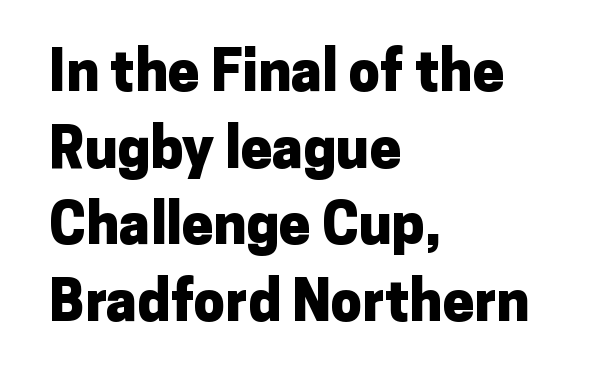
The image shows 56 px heavy sans-serif type, upright; set left-aligned, normal line spacing (1.37x), normal letter spacing, not underlined; low stroke contrast and a medium x-height.
